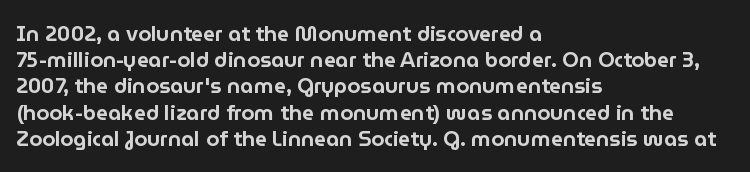
{"italic": "no", "underline": "no", "align": "left", "line_spacing": "normal", "line_spacing_ratio": 1.25, "letter_spacing": "normal", "letter_spacing_em": 0.0, "glyph_px": 21}
